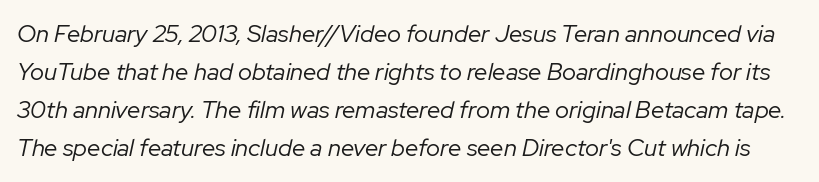
The image shows 24 px text type, italic (leaning right); set normal line spacing (1.59x), normal letter spacing, not underlined.
